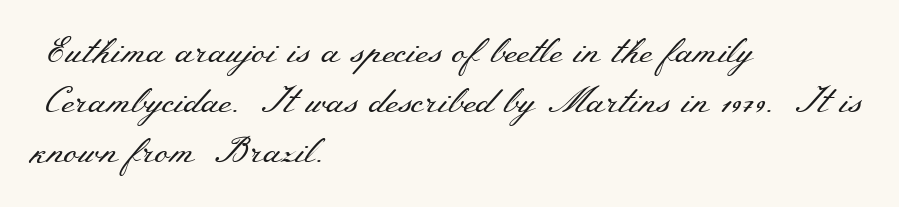
{"serif": "yes", "bold": "no", "weight": "regular", "width": "wide", "stroke_contrast": "medium", "x_height": "small", "monospaced": "no", "underline": "no", "align": "left", "line_spacing": "normal", "line_spacing_ratio": 1.39, "letter_spacing": "normal", "letter_spacing_em": 0.0, "glyph_px": 36}
